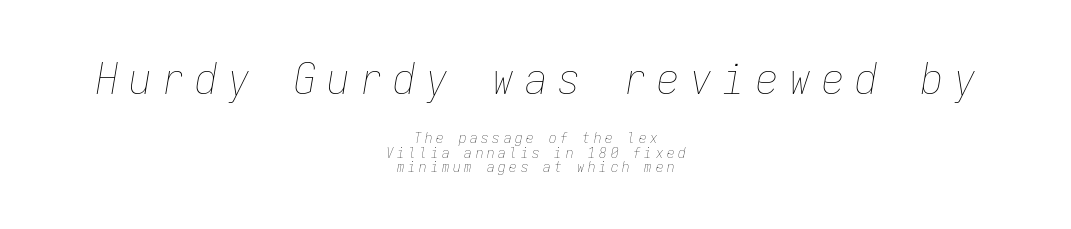
The rag falls on both sides of this text block equally. The emphasis by scale lands on block number one, above. Glyph-to-glyph distance is far greater than everyday printed text. Honestly, there is no underline to notice here at all.
